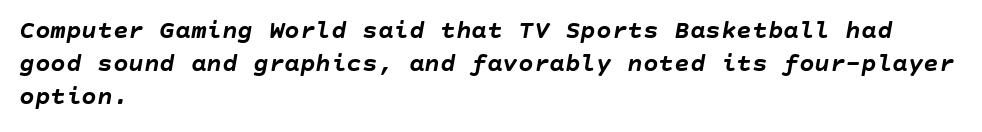
{"italic": "yes", "lean": "right", "slant_degrees": 10, "bold": "yes", "underline": "no", "align": "left", "line_spacing": "normal", "line_spacing_ratio": 1.26, "letter_spacing": "normal", "letter_spacing_em": 0.0, "glyph_px": 26}
